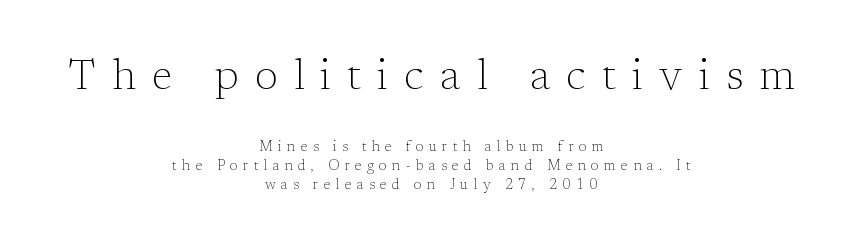
{"serif": "yes", "italic": "no", "bold": "no", "weight": "light", "width": "normal", "stroke_contrast": "low", "x_height": "medium", "monospaced": "no", "underline": "no", "align": "center", "line_spacing": "normal", "line_spacing_ratio": 1.38, "letter_spacing": "wide", "letter_spacing_em": 0.39, "larger_block": "first", "size_ratio": 3.0, "glyph_px": 42}
